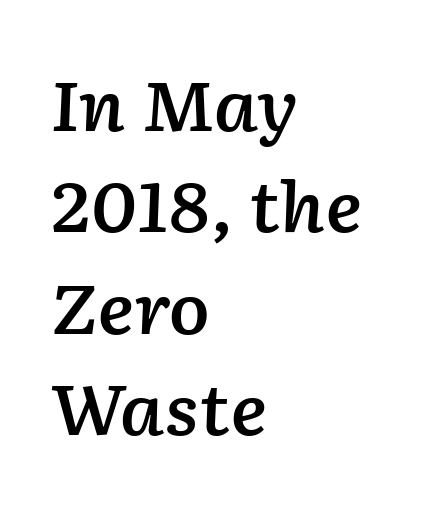
The image shows 68 px semibold type, italic (leaning right); set left-aligned, normal line spacing (1.49x), normal letter spacing, not underlined; low stroke contrast and a medium x-height.
